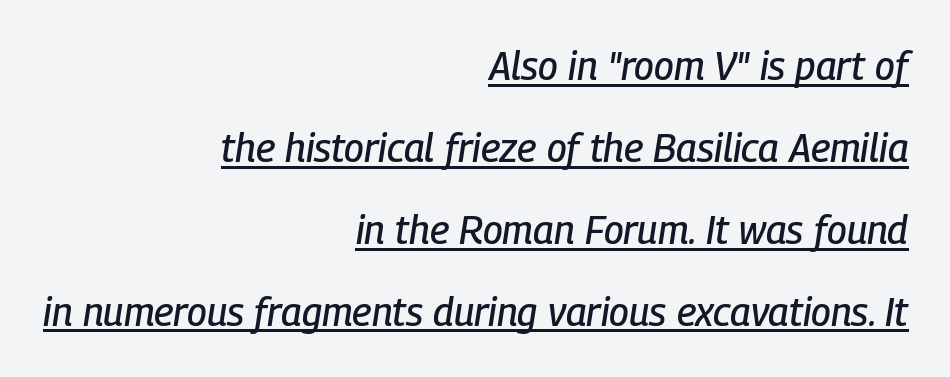
Honestly, the letter spacing is just normal — you wouldn't notice it. All the whitespace from short lines collects on the left. The rendering uses natural spacing where letterforms have individual widths. The specimen reads as italic at a glance. The face used here appears with an underline applied.
